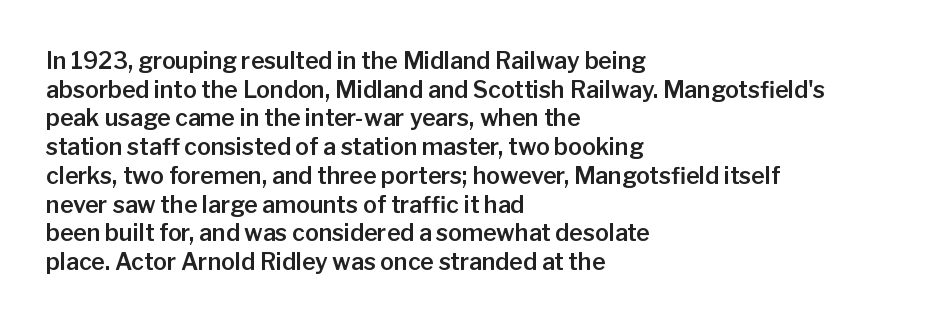
The image shows 23 px text type, upright; set left-aligned, normal line spacing (1.25x), normal letter spacing, not underlined.
